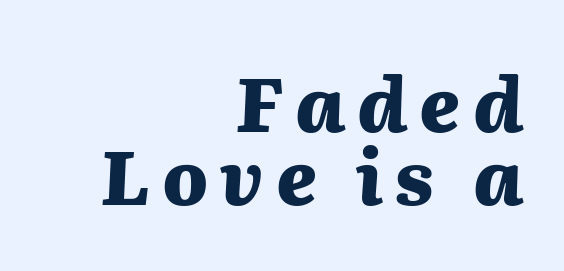
The image shows 75 px heavy type, italic (leaning right); set right-aligned, tight line spacing (0.97x), not underlined; medium stroke contrast and a medium x-height.
